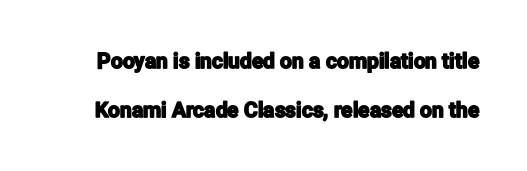
{"italic": "no", "underline": "no", "line_spacing": "loose", "line_spacing_ratio": 2.33, "letter_spacing": "normal", "letter_spacing_em": 0.0, "glyph_px": 21}
